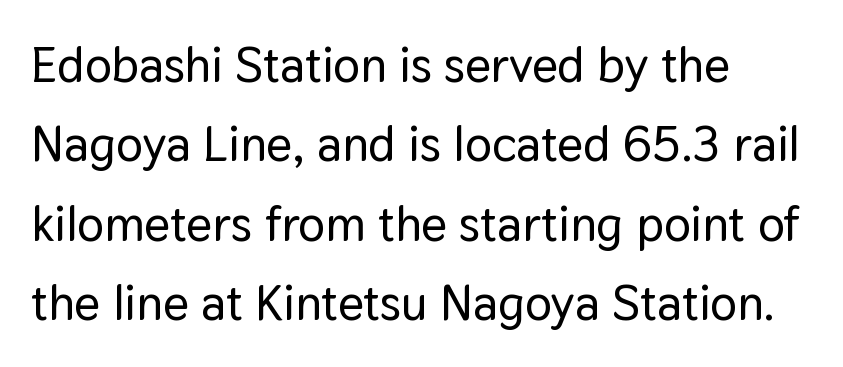
Which margin do the lines hug? The left one — the right edge is uneven. Regarding leading, the lines here are spaced in the standard way. Letterform terminals end flat and unadorned throughout the passage. The rendering keeps characters at their native spacing. Unlike italic type, these characters show no tilt at all. The passage shown is typed in a proportional face where columns would drift.
